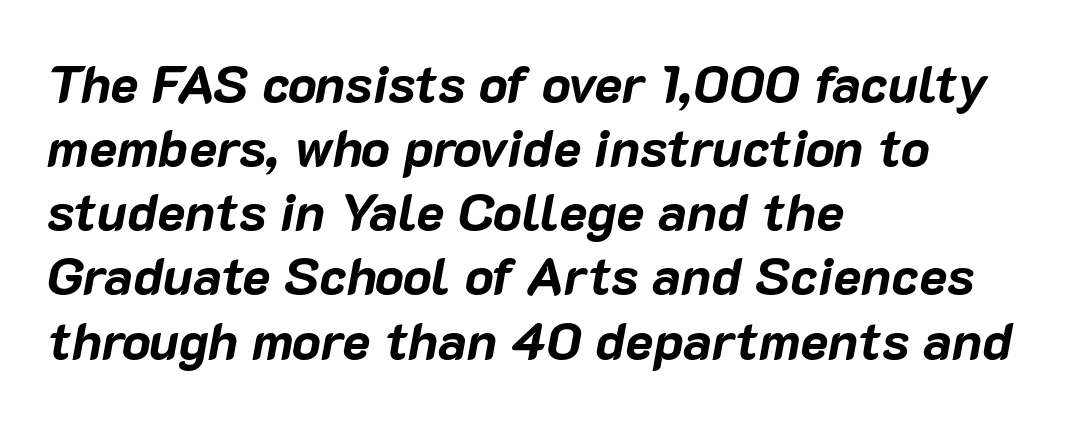
The text carries the slant typical of an italic or oblique font. The space directly below the letters is spotless. The type is set solid horizontally, with unmodified tracking. A full-strength bold gives these letters their thick strokes.
